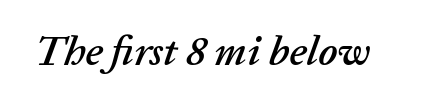
{"italic": "yes", "lean": "right", "slant_degrees": 20, "width": "normal", "stroke_contrast": "low", "x_height": "medium", "monospaced": "no", "underline": "no", "letter_spacing": "normal", "letter_spacing_em": 0.0, "glyph_px": 41}
